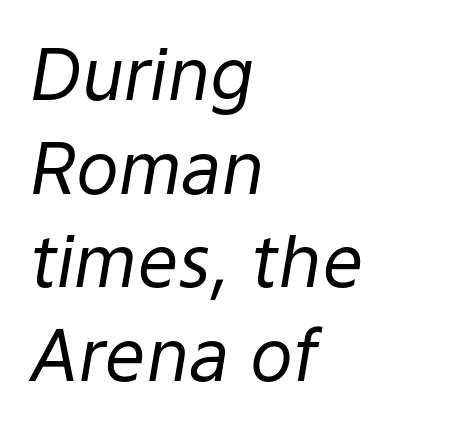
Observe the ordinary spacing: letters are neighbours, not strangers. The line-height multiplier appears to be the usual default. The specimen reads as italic at a glance. Is the stroke heavy? The answer is a plain regular-or-lighter. Caption: multi-line text, flush left, ragged right. The zone under the glyphs is completely vacant.
